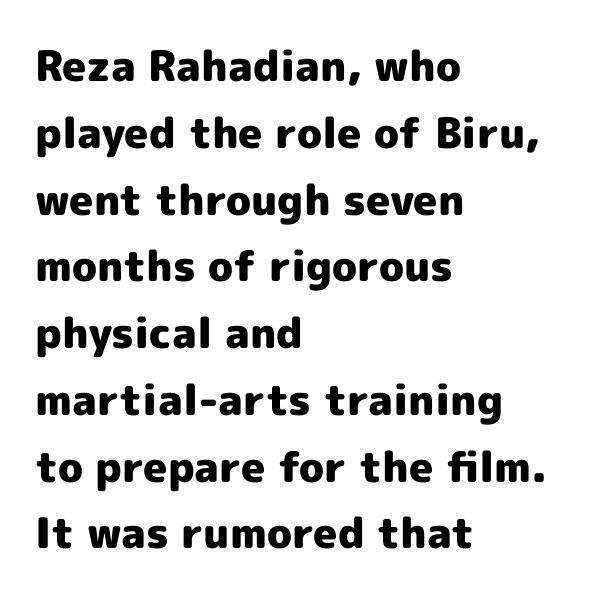
Q: Is the text bold? A: Yes.
Q: Is the text italic (slanted)? A: No, it is upright.
Q: Is the typeface a serif or a sans-serif typeface? A: Sans-serif.
Q: Is the text underlined? A: No.
Q: How is the paragraph aligned? A: Left-aligned.
Q: Is the spacing between letters normal or unusually wide? A: Normal.
Q: Is the spacing between lines tight, normal or loose? A: Normal.
Q: Width (condensed, normal, or wide)? A: Normal.
Q: x-height? A: Medium.
Q: Monospaced? A: No.
